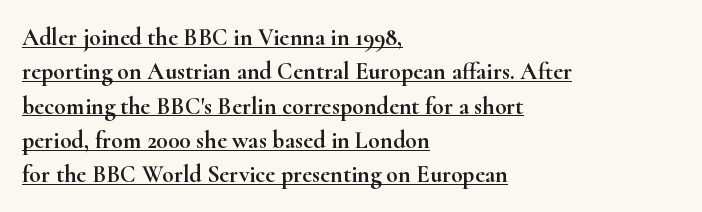
{"italic": "no", "underline": "yes", "align": "left", "line_spacing": "normal", "line_spacing_ratio": 1.43, "letter_spacing": "normal", "letter_spacing_em": 0.0, "glyph_px": 24}
